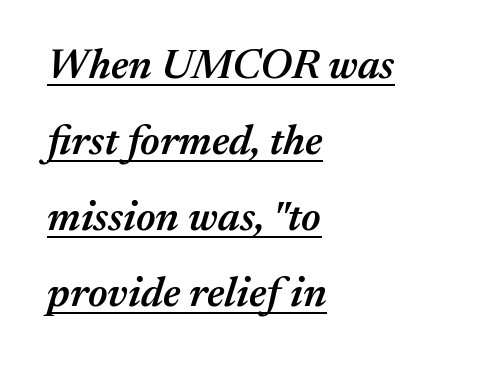
{"italic": "yes", "lean": "right", "slant_degrees": 17, "bold": "semi", "weight": "semibold", "width": "normal", "stroke_contrast": "medium", "x_height": "medium", "monospaced": "no", "underline": "yes", "align": "left", "line_spacing_ratio": 1.81, "letter_spacing": "normal", "letter_spacing_em": 0.0, "glyph_px": 42}
